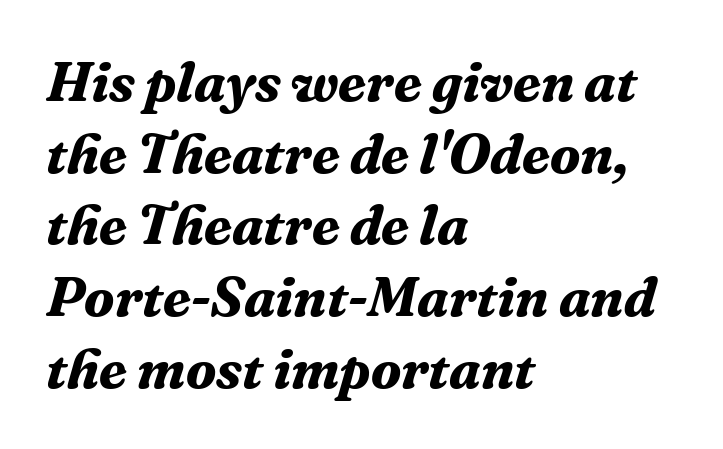
The compositor pushed each line to the left boundary. The text carries the slant typical of an italic or oblique font. The sample has been set heavy, in full bold. Vertical spacing — default. The face used here is proportionally spaced, like ordinary book or web type.
